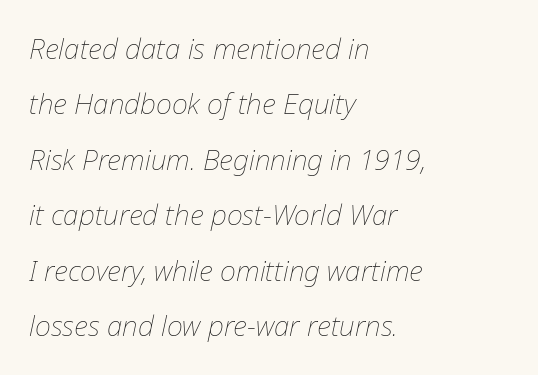
Posture: slanted. These glyphs show unthickened strokes, regular width or finer. The tracking reads as untouched default to a designer's eye. These lines are rendered in a variable-pitch font. Alignment: flush left. The rendering uses a large line-height, opening up the rows.
